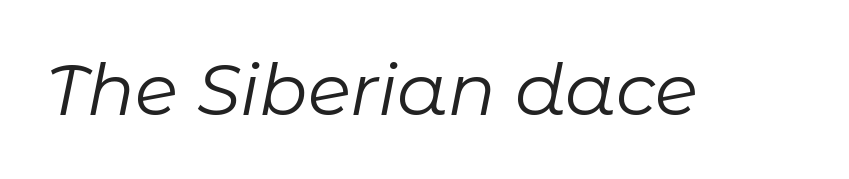
Q: Is the text bold? A: No.
Q: Is the text italic (slanted)? A: Yes, it leans right by about 11 degrees.
Q: Is the text underlined? A: No.
Q: Is the spacing between letters normal or unusually wide? A: Normal.
Q: Width (condensed, normal, or wide)? A: Normal.
Q: Stroke contrast? A: Low.
Q: x-height? A: Medium.
Q: Monospaced? A: No.
